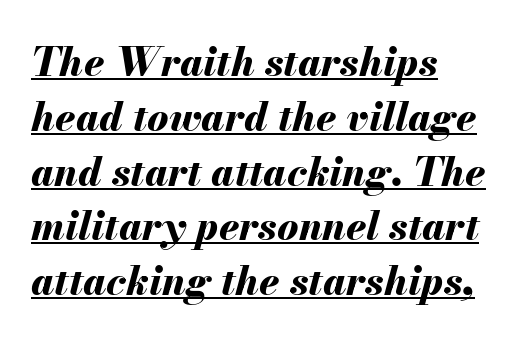
{"italic": "yes", "lean": "right", "slant_degrees": 13, "bold": "yes", "weight": "bold", "width": "normal", "stroke_contrast": "medium", "x_height": "small", "monospaced": "no", "underline": "yes", "align": "left", "line_spacing": "normal", "line_spacing_ratio": 1.37, "letter_spacing": "normal", "letter_spacing_em": 0.0, "glyph_px": 40}
